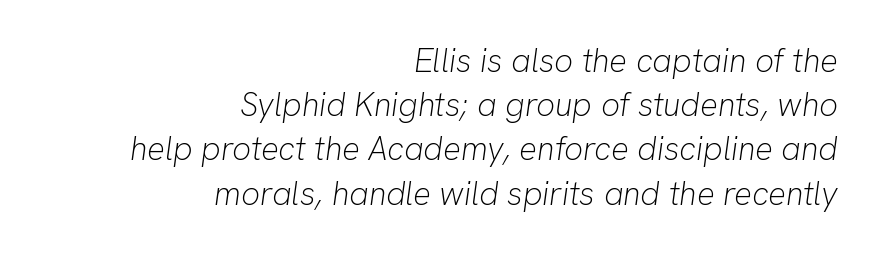
{"italic": "yes", "lean": "right", "slant_degrees": 8, "bold": "no", "weight": "light", "width": "normal", "stroke_contrast": "low", "x_height": "medium", "monospaced": "no", "underline": "no", "align": "right", "line_spacing": "normal", "line_spacing_ratio": 1.34, "letter_spacing": "normal", "letter_spacing_em": 0.0, "glyph_px": 33}
